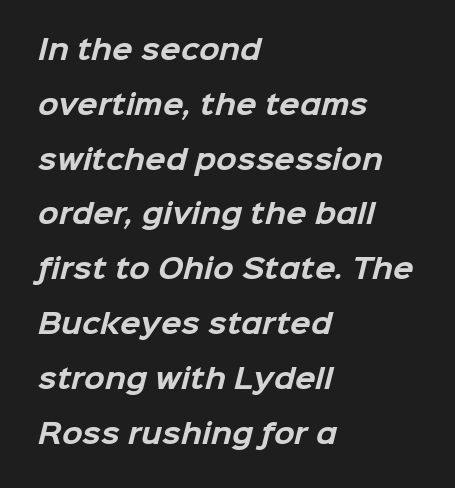
Where is the straight margin? On the left. How are the letters spaced? Ordinarily, with no added tracking. Weight check: bold — yes, fully. The space between consecutive lines is lavish. Plain, unruled lines of type.
